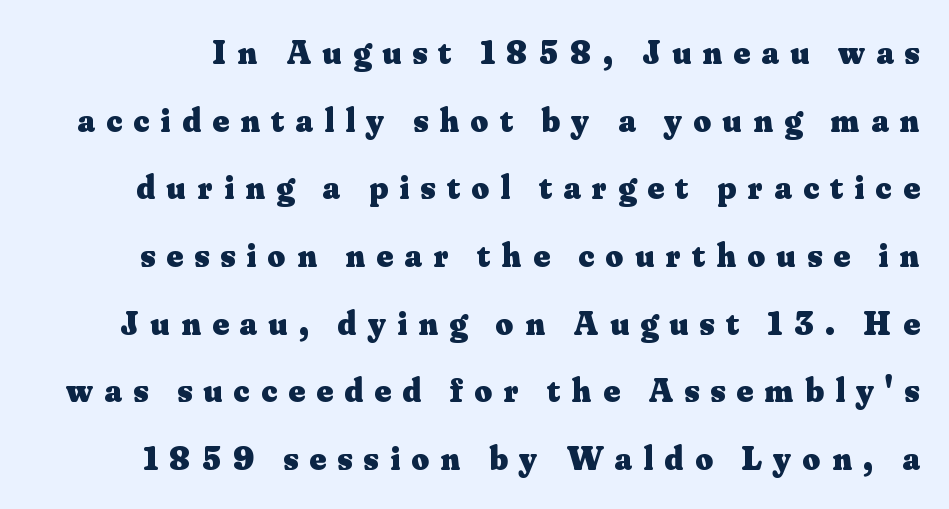
Q: Is the text bold? A: Yes.
Q: Is the text italic (slanted)? A: No, it is upright.
Q: Is the typeface a serif or a sans-serif typeface? A: Serif.
Q: Is the text underlined? A: No.
Q: Is the spacing between letters normal or unusually wide? A: Unusually wide.
Q: Is the spacing between lines tight, normal or loose? A: Loose.
Q: Width (condensed, normal, or wide)? A: Normal.
Q: Stroke contrast? A: Medium.
Q: x-height? A: Small.
Q: Monospaced? A: No.
